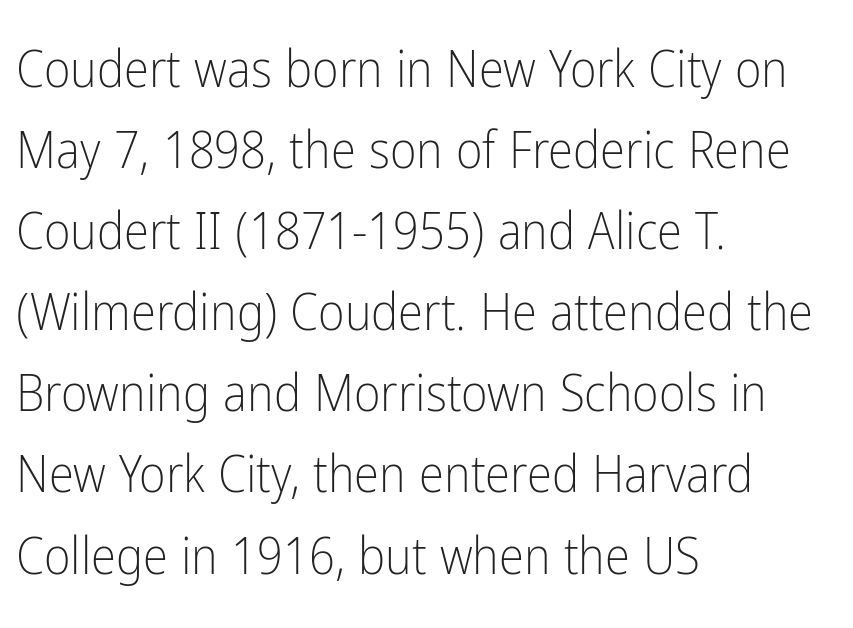
Q: Is the text bold? A: No.
Q: Is the text italic (slanted)? A: No, it is upright.
Q: Is the typeface a serif or a sans-serif typeface? A: Sans-serif.
Q: Is the text underlined? A: No.
Q: How is the paragraph aligned? A: Left-aligned.
Q: Is the spacing between letters normal or unusually wide? A: Normal.
Q: Is the spacing between lines tight, normal or loose? A: Normal.
Q: Width (condensed, normal, or wide)? A: Condensed.
Q: Stroke contrast? A: Low.
Q: x-height? A: Medium.
Q: Monospaced? A: No.
